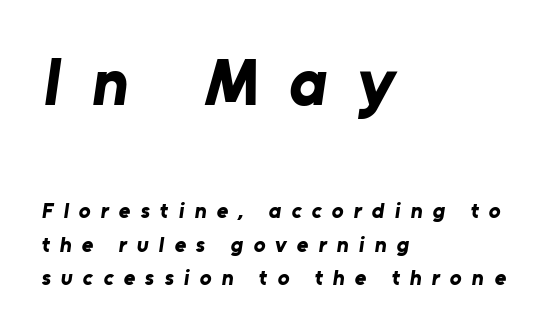
{"serif": "no", "bold": "yes", "weight": "bold", "width": "normal", "stroke_contrast": "low", "x_height": "medium", "monospaced": "no", "underline": "no", "align": "left", "line_spacing": "normal", "line_spacing_ratio": 1.53, "letter_spacing": "wide", "letter_spacing_em": 0.46, "larger_block": "first", "size_ratio": 3.05, "glyph_px": 67}
